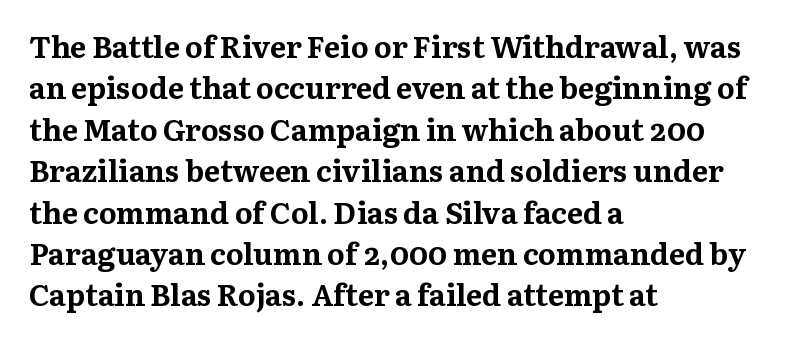
Q: Is the text bold? A: Yes.
Q: Is the text italic (slanted)? A: No, it is upright.
Q: Is the typeface a serif or a sans-serif typeface? A: Serif.
Q: Is the text underlined? A: No.
Q: How is the paragraph aligned? A: Left-aligned.
Q: Is the spacing between letters normal or unusually wide? A: Normal.
Q: Is the spacing between lines tight, normal or loose? A: Normal.
Q: Width (condensed, normal, or wide)? A: Normal.
Q: Stroke contrast? A: Medium.
Q: x-height? A: Medium.
Q: Monospaced? A: No.
